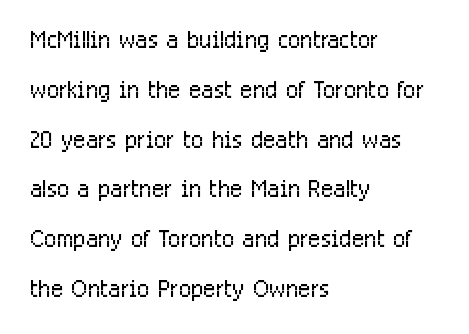
{"serif": "no", "italic": "no", "bold": "no", "weight": "light", "width": "condensed", "stroke_contrast": "low", "x_height": "medium", "monospaced": "no", "underline": "no", "align": "left", "line_spacing": "normal", "line_spacing_ratio": 1.51, "letter_spacing": "normal", "letter_spacing_em": 0.0, "glyph_px": 33}
